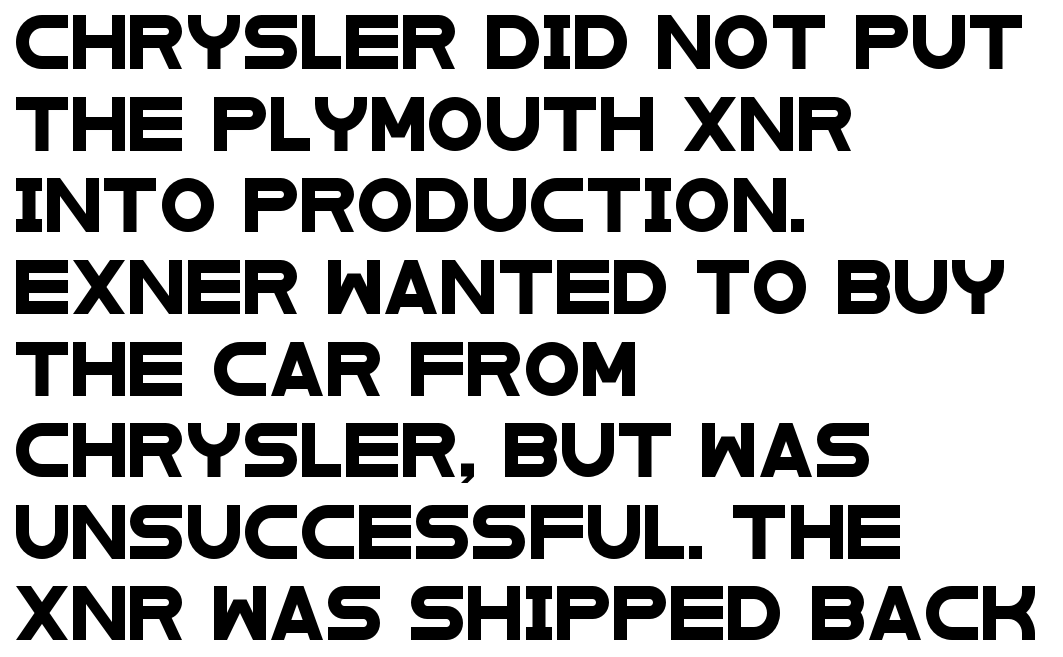
The image shows 52 px wide sans-serif type; set left-aligned, normal line spacing (1.57x), normal letter spacing, not underlined; low stroke contrast and a large x-height.
